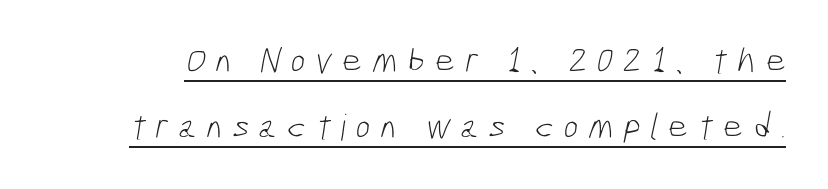
{"serif": "no", "bold": "no", "weight": "light", "width": "condensed", "stroke_contrast": "low", "x_height": "medium", "monospaced": "no", "underline": "yes", "line_spacing_ratio": 1.83, "letter_spacing": "wide", "letter_spacing_em": 0.26, "glyph_px": 36}
